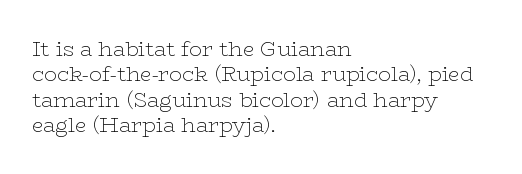
The image shows 21 px text type, upright; set left-aligned, line spacing 1.21x, normal letter spacing, not underlined.
